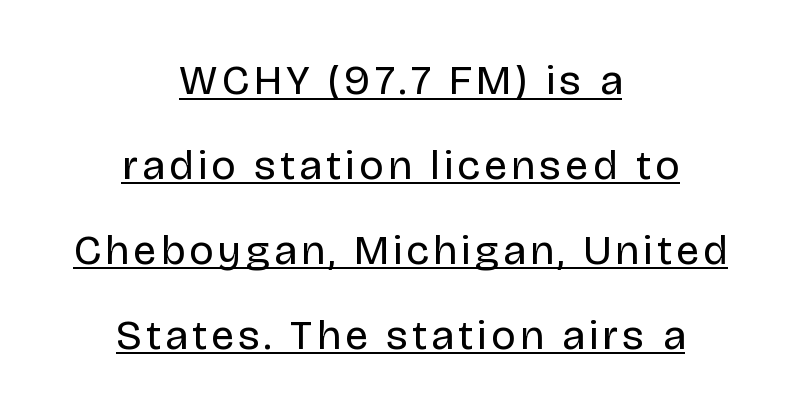
{"serif": "no", "italic": "no", "bold": "no", "weight": "regular", "width": "normal", "stroke_contrast": "low", "x_height": "large", "monospaced": "no", "underline": "yes", "align": "center", "line_spacing": "loose", "line_spacing_ratio": 2.02, "glyph_px": 42}
